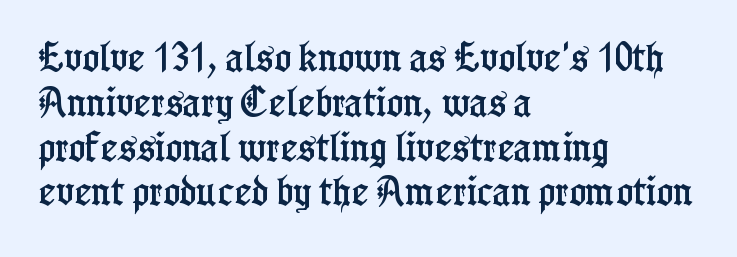
The characters display serif detailing at their extremities. Left-aligned paragraph, ragged on the right. A typesetter would call this proportional, since set widths differ per character. In terms of leading, this rendering sits right in the middle.
